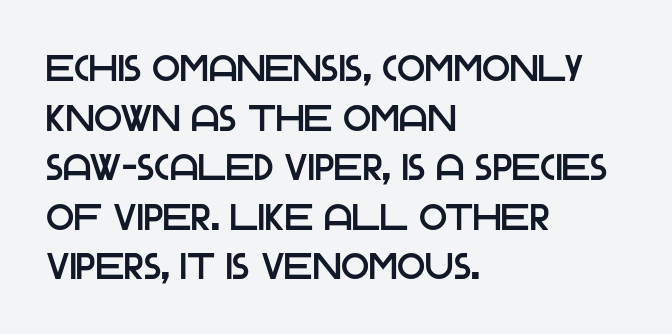
The image shows 37 px sans-serif type, upright; set left-aligned, normal line spacing (1.34x), normal letter spacing, not underlined; low stroke contrast and a large x-height.
